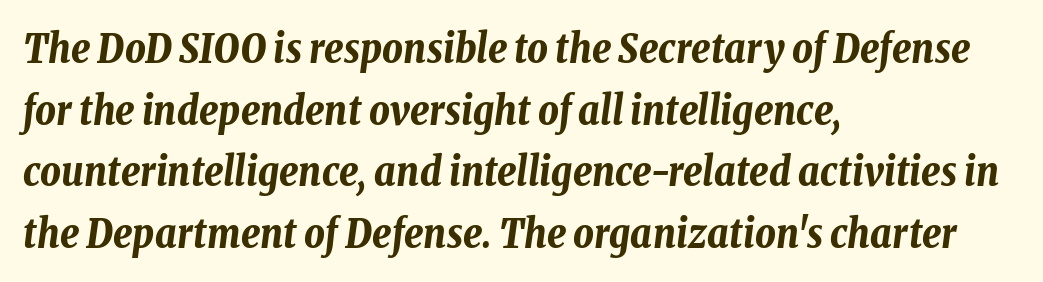
Q: Is the text bold? A: Yes.
Q: Is the text italic (slanted)? A: Yes, it leans right by about 8 degrees.
Q: Is the text underlined? A: No.
Q: How is the paragraph aligned? A: Left-aligned.
Q: Is the spacing between letters normal or unusually wide? A: Normal.
Q: Is the spacing between lines tight, normal or loose? A: Normal.
Q: Width (condensed, normal, or wide)? A: Condensed.
Q: Stroke contrast? A: Low.
Q: x-height? A: Medium.
Q: Monospaced? A: No.
